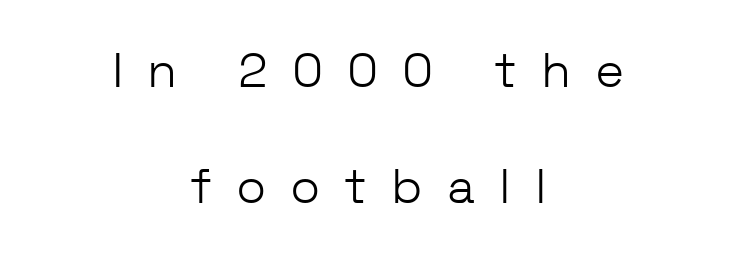
The image shows 49 px light sans-serif type, upright; set centered, loose line spacing (2.37x), unusually wide letter spacing (+0.49 em), not underlined; low stroke contrast and a medium x-height.
